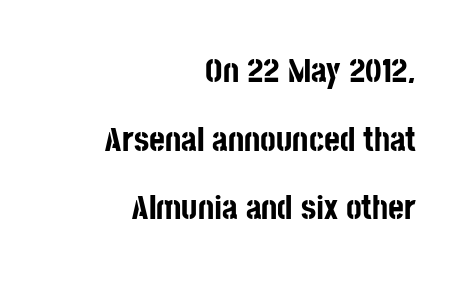
This sample uses plain, unmodified letter spacing. The letters advance in unequal steps, a hallmark of proportional type. The typeface chosen for these lines omits serifs. Horizontally, the lines are justified to the trailing edge only. Notice how thick the strokes are: this is what a full bold looks like.
